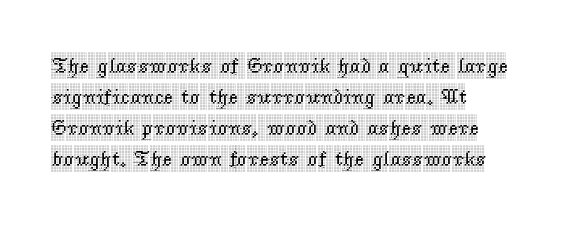
{"italic": "no", "underline": "no", "align": "left", "line_spacing": "normal", "line_spacing_ratio": 1.48, "letter_spacing": "normal", "letter_spacing_em": 0.0, "glyph_px": 21}
